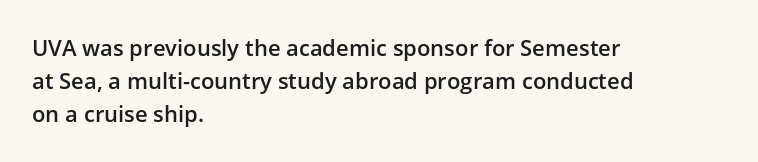
{"italic": "no", "bold": "semi", "underline": "no", "align": "left", "line_spacing": "normal", "line_spacing_ratio": 1.51, "letter_spacing": "normal", "letter_spacing_em": 0.0, "glyph_px": 22}
